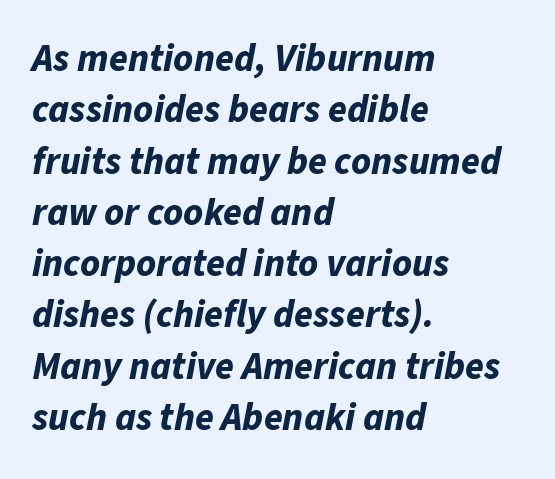
Q: Is the text bold? A: Yes.
Q: Is the text italic (slanted)? A: Yes, it leans right by about 11 degrees.
Q: Is the text underlined? A: No.
Q: How is the paragraph aligned? A: Left-aligned.
Q: Is the spacing between letters normal or unusually wide? A: Normal.
Q: Is the spacing between lines tight, normal or loose? A: Normal.
Q: Width (condensed, normal, or wide)? A: Normal.
Q: Stroke contrast? A: Low.
Q: x-height? A: Medium.
Q: Monospaced? A: No.
